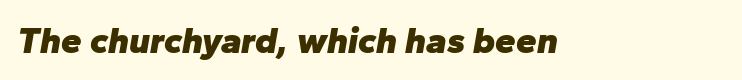
Do the characters align in a grid? No, the font is proportional. Style check: oblique. Unmarked baselines from the first word to the last. Strokes here are thick enough to call this a true bold. Inter-character spacing is left at the font's built-in metrics.
